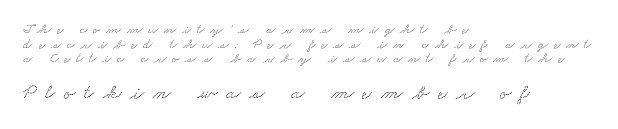
Spacing between characters has been opened up far beyond the box default. These lines huddle together more closely than default settings would place them. Caption: multi-line text, flush left, ragged right. Which chunk is bigger? The second one — the bottom block dwarfs the top. No word sits above an underline.
